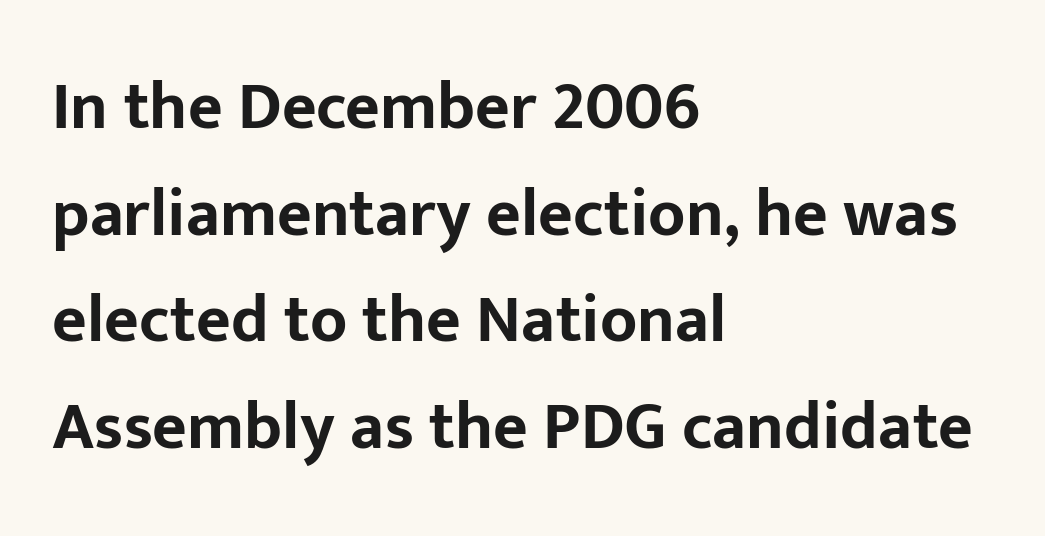
Do the characters align in a grid? No, the font is proportional. The face used here has the dense, thick strokes of a bold. The passage shown stacks its lines at a standard gap. This sample uses an upright cut, with every glyph sitting square on the baseline. Teacher's note: observe the even left margin — that is flush-left alignment.
